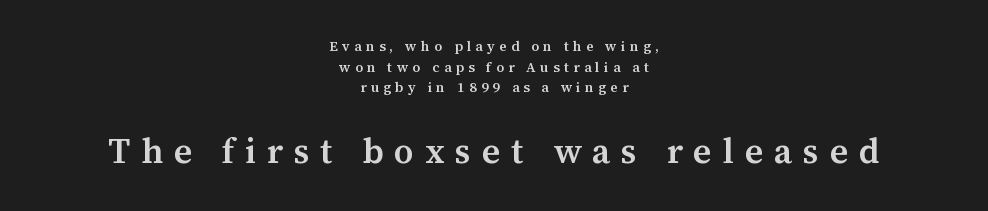
Q: Is the text bold? A: Semi-bold.
Q: Is the text italic (slanted)? A: No, it is upright.
Q: Is the typeface a serif or a sans-serif typeface? A: Serif.
Q: Is the text underlined? A: No.
Q: How is the paragraph aligned? A: Centered.
Q: Is the spacing between letters normal or unusually wide? A: Unusually wide.
Q: Is the spacing between lines tight, normal or loose? A: Normal.
Q: Which block of text is set in a larger size, the first (top) or the second (bottom)? A: The second (bottom) one.
Q: Width (condensed, normal, or wide)? A: Normal.
Q: Stroke contrast? A: Medium.
Q: x-height? A: Medium.
Q: Monospaced? A: No.
